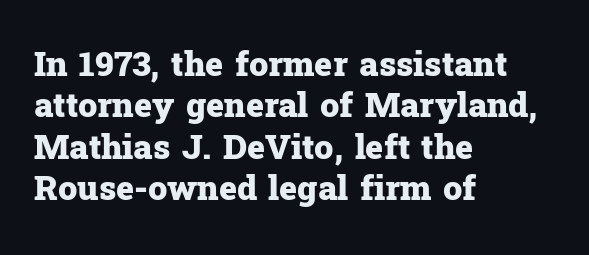
Q: Is the text bold? A: Yes.
Q: Is the text italic (slanted)? A: No, it is upright.
Q: Is the typeface a serif or a sans-serif typeface? A: Serif.
Q: Is the text underlined? A: No.
Q: How is the paragraph aligned? A: Left-aligned.
Q: Is the spacing between letters normal or unusually wide? A: Normal.
Q: Width (condensed, normal, or wide)? A: Normal.
Q: Stroke contrast? A: Low.
Q: x-height? A: Medium.
Q: Monospaced? A: No.
